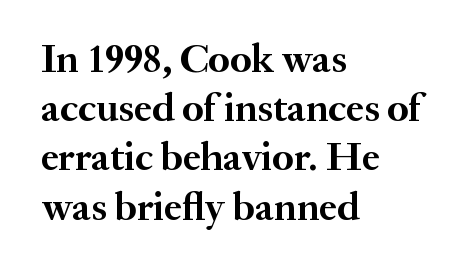
{"serif": "yes", "italic": "no", "bold": "yes", "weight": "semibold", "width": "normal", "stroke_contrast": "medium", "x_height": "small", "monospaced": "no", "underline": "no", "align": "left", "line_spacing_ratio": 1.23, "letter_spacing": "normal", "letter_spacing_em": 0.0, "glyph_px": 40}
